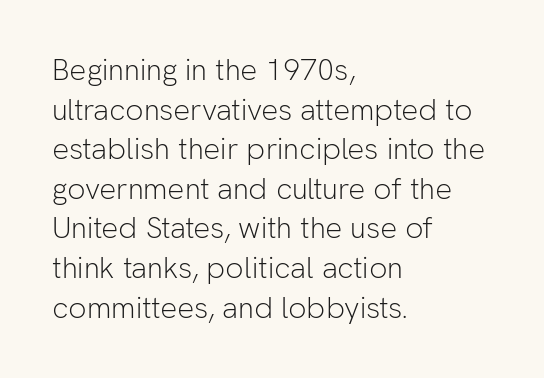
Q: Is the text bold? A: No.
Q: Is the text italic (slanted)? A: No, it is upright.
Q: Is the typeface a serif or a sans-serif typeface? A: Sans-serif.
Q: Is the text underlined? A: No.
Q: How is the paragraph aligned? A: Left-aligned.
Q: Is the spacing between letters normal or unusually wide? A: Normal.
Q: Is the spacing between lines tight, normal or loose? A: Normal.
Q: Width (condensed, normal, or wide)? A: Normal.
Q: Stroke contrast? A: Low.
Q: x-height? A: Medium.
Q: Monospaced? A: No.
